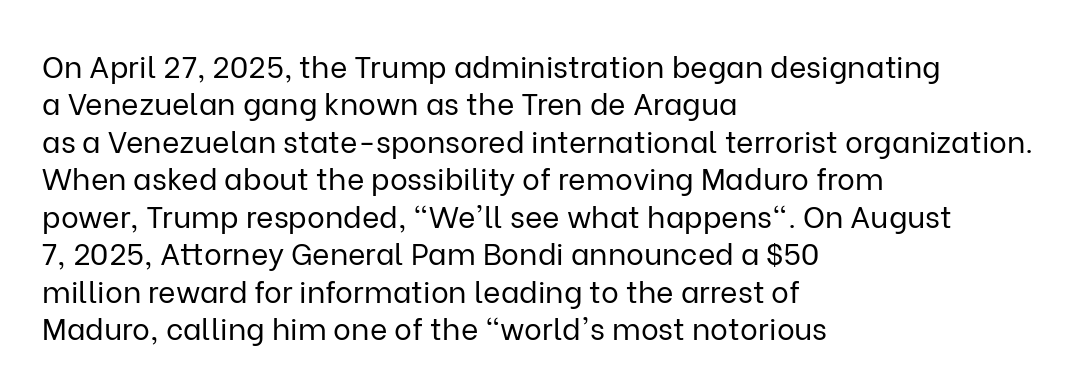
The block of text has a typical density, with ordinary space between rows. A clean baseline with only descenders dipping below it. Think of a printed novel: that variable character pitch is what you see here. Notice how the passage keeps a crisp vertical edge on the left only. Weight class: somewhere from thin through regular.
